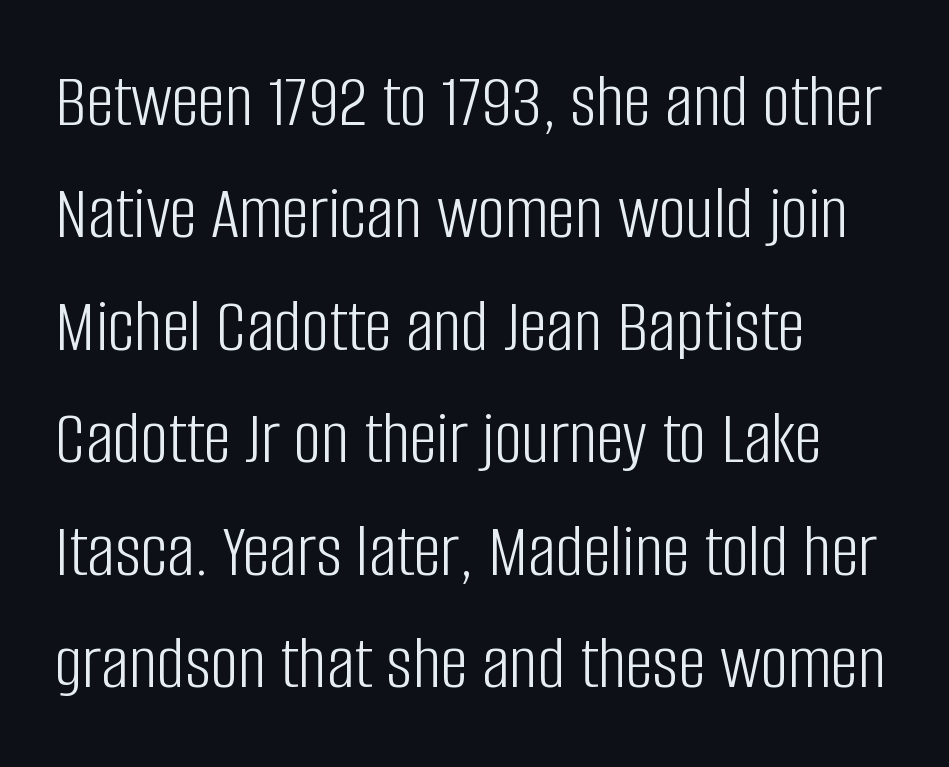
Q: Is the text bold? A: No.
Q: Is the text italic (slanted)? A: No, it is upright.
Q: Is the typeface a serif or a sans-serif typeface? A: Sans-serif.
Q: Is the text underlined? A: No.
Q: How is the paragraph aligned? A: Left-aligned.
Q: Is the spacing between letters normal or unusually wide? A: Normal.
Q: Is the spacing between lines tight, normal or loose? A: Normal.
Q: Width (condensed, normal, or wide)? A: Condensed.
Q: Stroke contrast? A: Low.
Q: x-height? A: Large.
Q: Monospaced? A: No.
